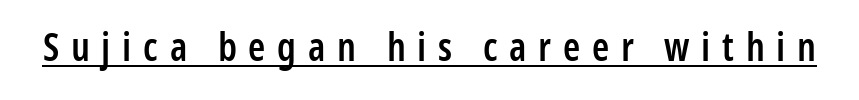
The image shows 39 px semibold, condensed sans-serif type, upright; set unusually wide letter spacing (+0.3 em), underlined; low stroke contrast and a medium x-height.
